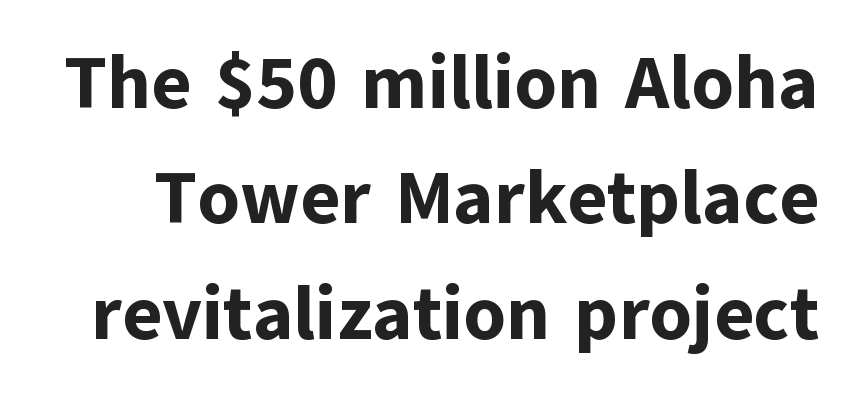
The image shows 75 px bold sans-serif type, upright; set normal line spacing (1.54x), normal letter spacing, not underlined; low stroke contrast and a medium x-height.
